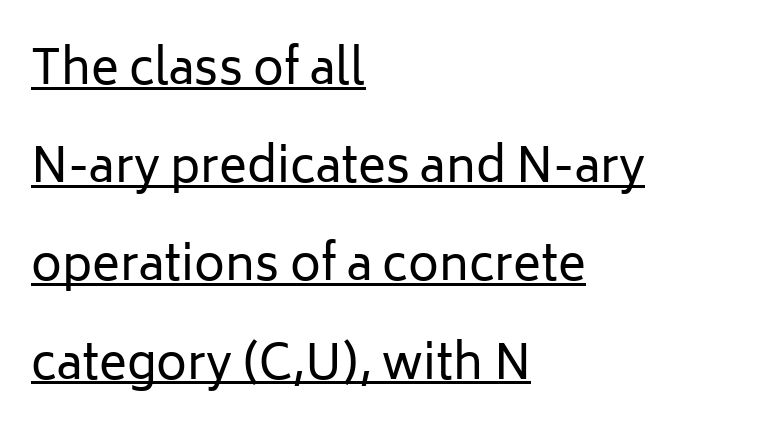
Summary of vertical rhythm: relaxed, with wide interline spacing. Each word holds together tightly as a unit, with standard inter-letter gaps. Notice how the stems are strictly vertical — no italics here. This is not heavy type; no bold has been used. The rendering uses natural spacing where letterforms have individual widths.
